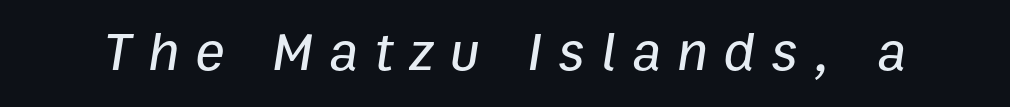
The image shows 55 px text type, italic (leaning right); set unusually wide letter spacing (+0.3 em), not underlined; low stroke contrast and a medium x-height.
